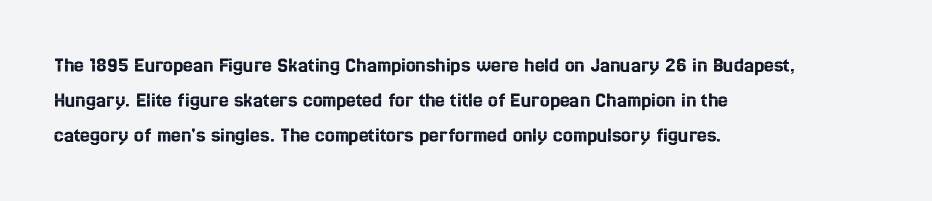
Q: Is the text italic (slanted)? A: No, it is upright.
Q: Is the text underlined? A: No.
Q: How is the paragraph aligned? A: Left-aligned.
Q: Is the spacing between letters normal or unusually wide? A: Normal.
Q: Is the spacing between lines tight, normal or loose? A: Normal.
